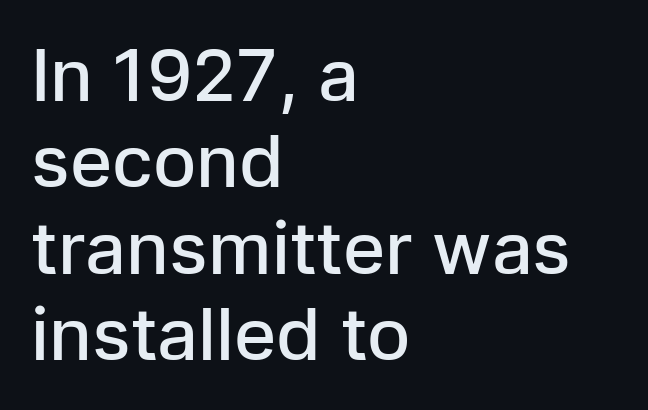
Q: Is the text bold? A: Semi-bold.
Q: Is the text italic (slanted)? A: No, it is upright.
Q: Is the typeface a serif or a sans-serif typeface? A: Sans-serif.
Q: Is the text underlined? A: No.
Q: How is the paragraph aligned? A: Left-aligned.
Q: Is the spacing between letters normal or unusually wide? A: Normal.
Q: Width (condensed, normal, or wide)? A: Normal.
Q: Stroke contrast? A: Low.
Q: x-height? A: Medium.
Q: Monospaced? A: No.
